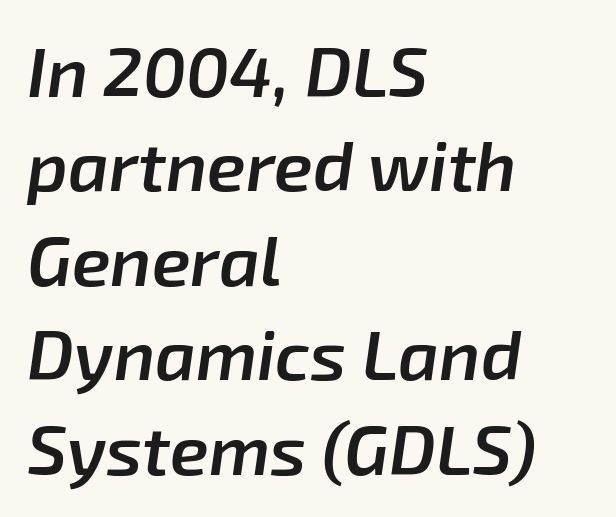
The image shows 70 px semibold type, italic (leaning right); set left-aligned, normal line spacing (1.35x), normal letter spacing, not underlined; low stroke contrast and a medium x-height.
